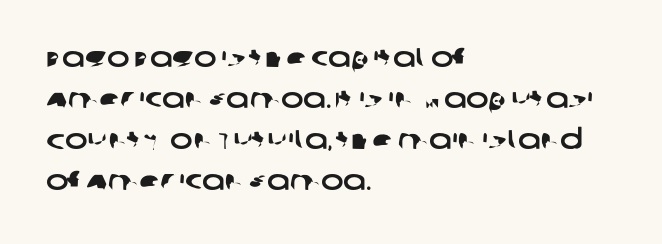
The image shows 27 px text type; set left-aligned, normal line spacing (1.52x), normal letter spacing, not underlined.
